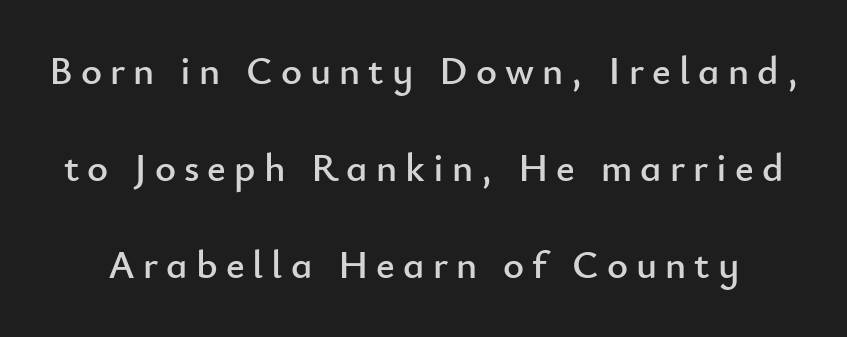
{"serif": "no", "italic": "no", "width": "normal", "stroke_contrast": "low", "x_height": "small", "monospaced": "no", "underline": "no", "line_spacing": "loose", "line_spacing_ratio": 2.42, "letter_spacing": "wide", "letter_spacing_em": 0.2, "glyph_px": 40}
